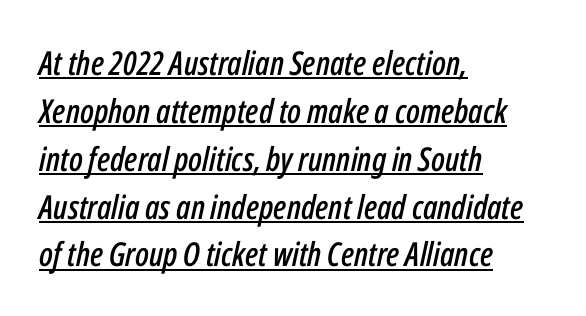
The face used here has a pronounced slope to its letters. Where is the straight margin? On the left. You could not count columns in this text — the font is proportionally spaced. Notice how descenders clear the ascenders below comfortably — that's standard leading. Looks like someone drew a line under every word here. Spacing between characters is what you'd get straight out of the box.
